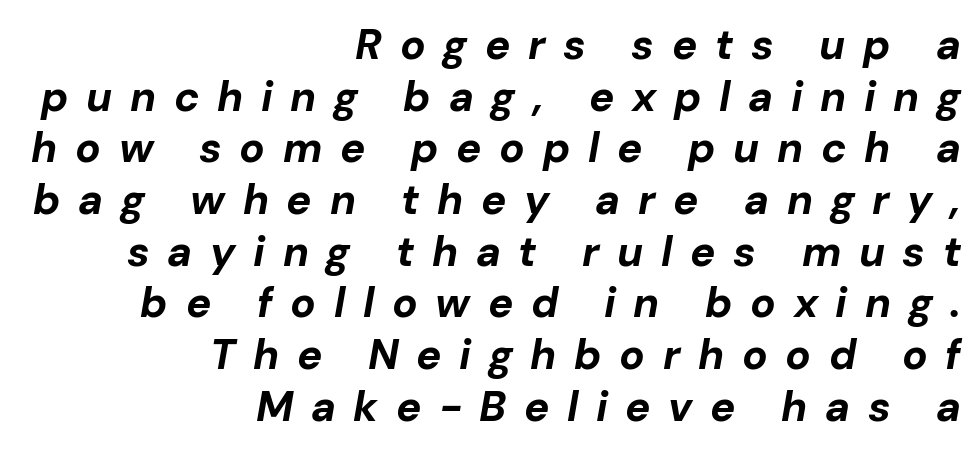
The image shows 42 px bold type, italic (leaning right); set right-aligned, line spacing 1.23x, unusually wide letter spacing (+0.42 em), not underlined; low stroke contrast and a medium x-height.
